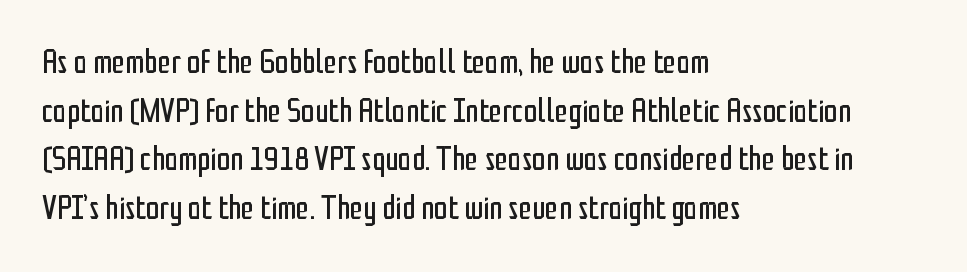
The image shows 34 px regular-weight, condensed sans-serif type, upright; set left-aligned, normal line spacing (1.43x), normal letter spacing, not underlined; low stroke contrast and a medium x-height.
